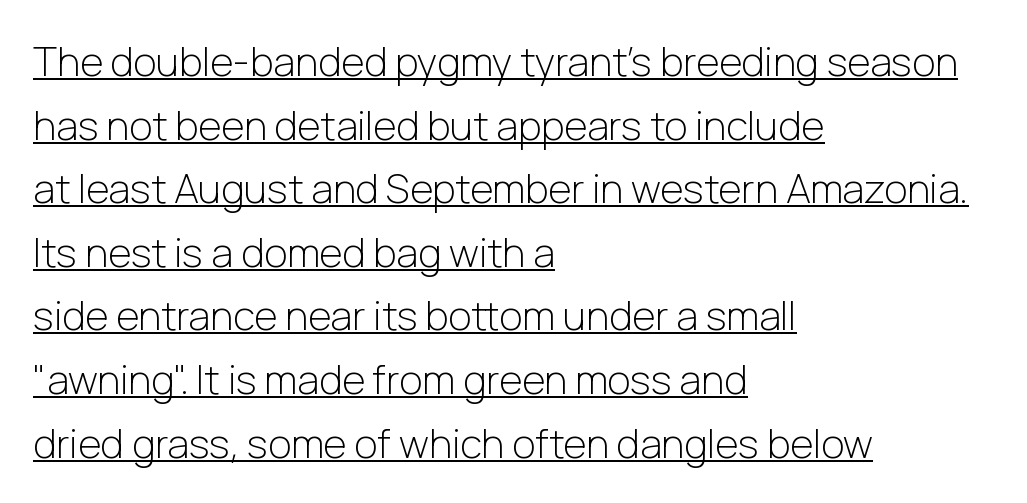
The image shows 40 px light sans-serif type, upright; set left-aligned, normal line spacing (1.59x), normal letter spacing, underlined; low stroke contrast and a medium x-height.
